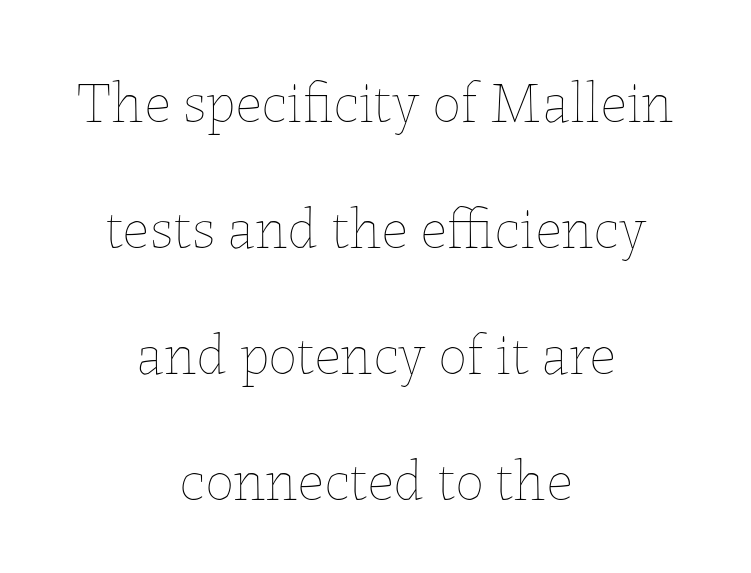
Each stroke keeps to a modest, everyday thickness or less. Has an underline been added? It has not. In terms of posture, this sample is upright. The rendering uses a large line-height, opening up the rows.
